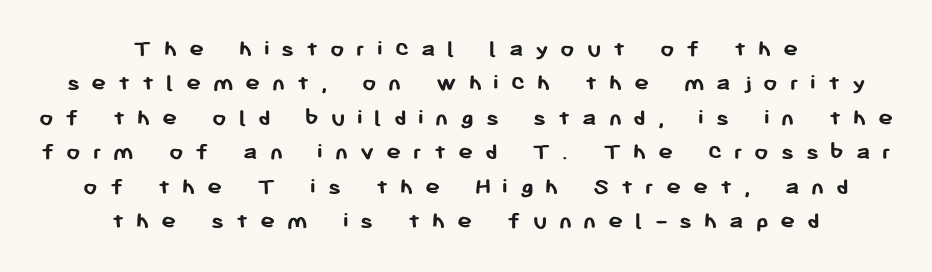
{"italic": "no", "bold": "yes", "underline": "no", "align": "center", "line_spacing": "normal", "line_spacing_ratio": 1.38, "letter_spacing": "wide", "letter_spacing_em": 0.47, "glyph_px": 25}
